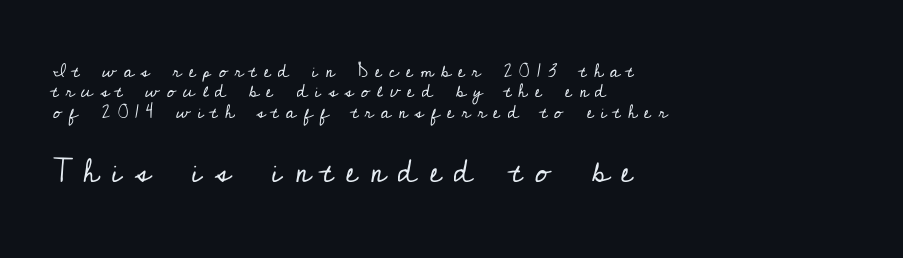
The image shows 33 px regular-weight serif type; set left-aligned, tight line spacing (1.07x), unusually wide letter spacing (+0.39 em), not underlined; the second (bottom) block is 1.74x larger; low stroke contrast and a small x-height.
